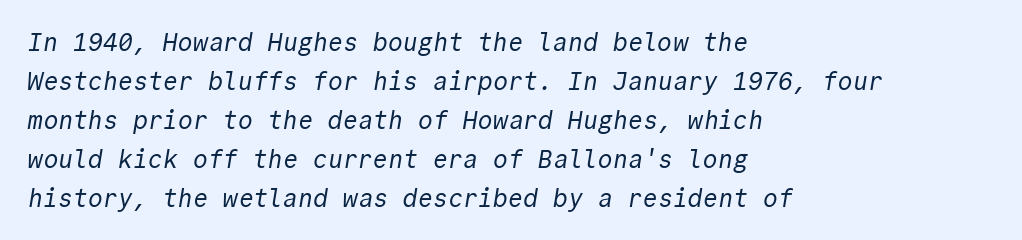
Q: Is the text bold? A: No.
Q: Is the text underlined? A: No.
Q: How is the paragraph aligned? A: Left-aligned.
Q: Is the spacing between letters normal or unusually wide? A: Normal.
Q: Is the spacing between lines tight, normal or loose? A: Normal.
